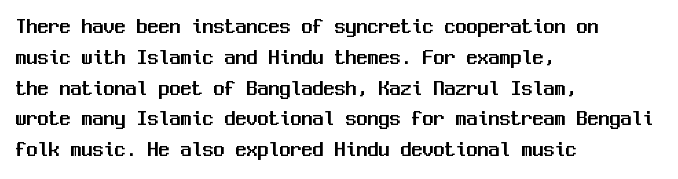
Q: Is the text italic (slanted)? A: No, it is upright.
Q: Is the text underlined? A: No.
Q: How is the paragraph aligned? A: Left-aligned.
Q: Is the spacing between letters normal or unusually wide? A: Normal.
Q: Is the spacing between lines tight, normal or loose? A: Normal.
